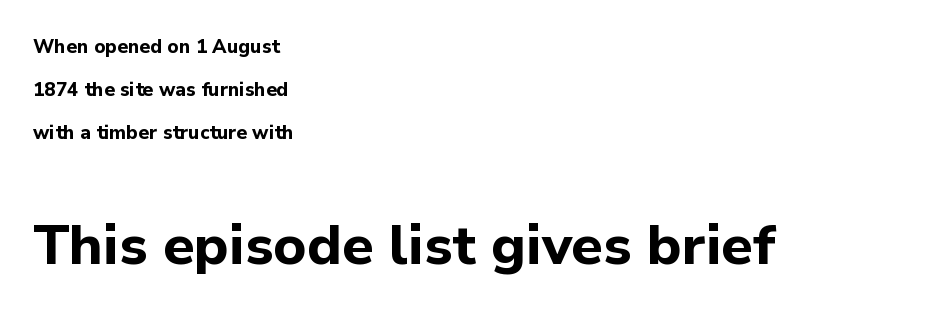
There is no visible air inserted between adjacent glyphs. The rendering shows plain stroke endings on the letterforms — a sans-serif design. Does the bottom block carry the larger type? Yes, it does. A clean baseline with only descenders dipping below it. This is the regular roman posture of the typeface. Successive baselines arrive slowly, with a big drop between each.
